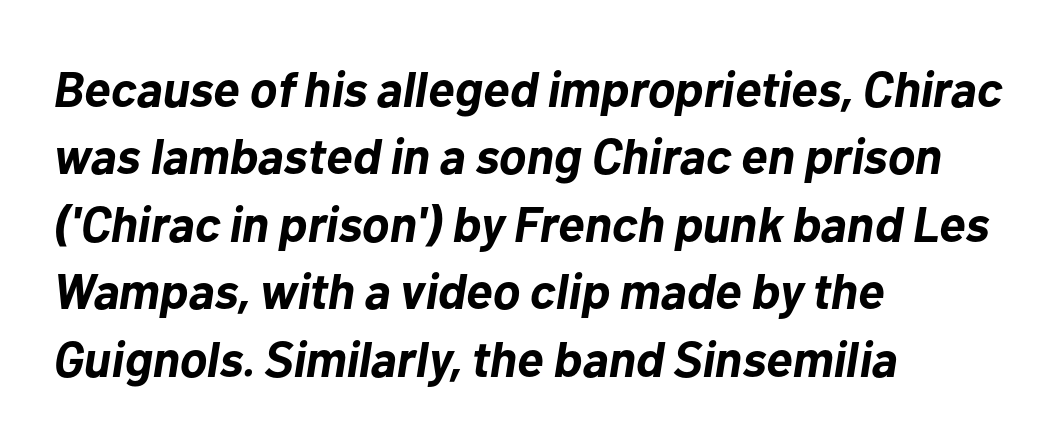
{"italic": "yes", "lean": "right", "slant_degrees": 10, "bold": "yes", "weight": "bold", "width": "normal", "stroke_contrast": "low", "x_height": "medium", "monospaced": "no", "underline": "no", "align": "left", "line_spacing": "normal", "line_spacing_ratio": 1.35, "letter_spacing": "normal", "letter_spacing_em": 0.0, "glyph_px": 50}
